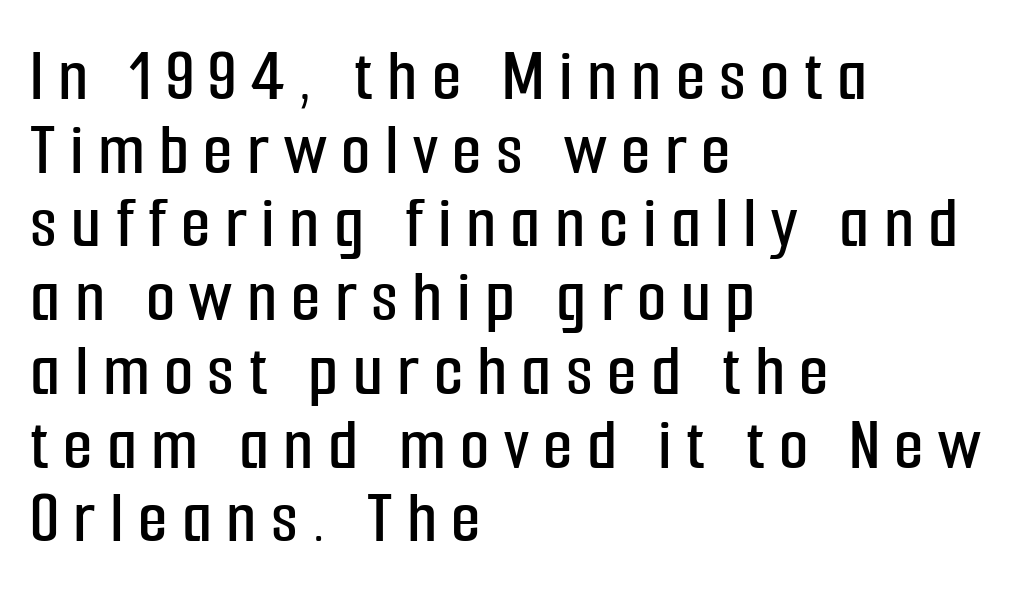
This sample uses a sans-serif face. Posture: straight, roman, zero tilt. In terms of leading, this rendering errs on the cramped side. Typeset ragged right — the left edge is the straight one. This sample has the flowing, uneven cadence of proportional lettering.
